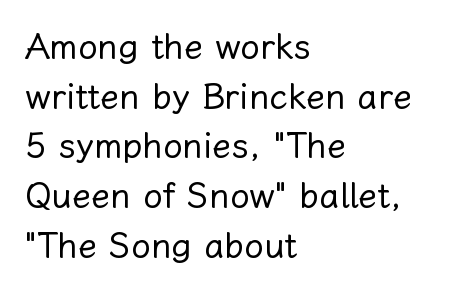
{"italic": "no", "bold": "no", "weight": "regular", "width": "normal", "stroke_contrast": "low", "x_height": "medium", "monospaced": "no", "underline": "no", "align": "left", "line_spacing": "normal", "line_spacing_ratio": 1.42, "letter_spacing": "normal", "letter_spacing_em": 0.0, "glyph_px": 35}
